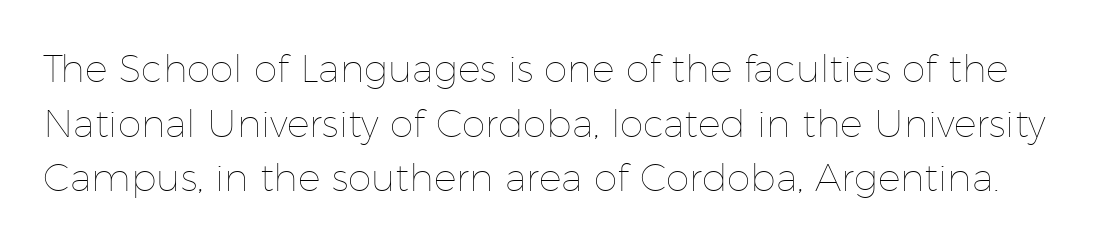
Q: Is the text bold? A: No.
Q: Is the text italic (slanted)? A: No, it is upright.
Q: Is the text underlined? A: No.
Q: Is the spacing between letters normal or unusually wide? A: Normal.
Q: Is the spacing between lines tight, normal or loose? A: Normal.
Q: Width (condensed, normal, or wide)? A: Normal.
Q: Stroke contrast? A: Low.
Q: x-height? A: Medium.
Q: Monospaced? A: No.
